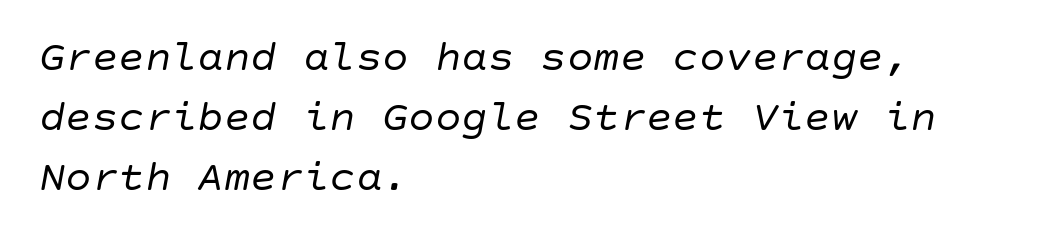
Q: Is the text bold? A: No.
Q: Is the text italic (slanted)? A: Yes, it leans right by about 10 degrees.
Q: Is the text underlined? A: No.
Q: How is the paragraph aligned? A: Left-aligned.
Q: Is the spacing between letters normal or unusually wide? A: Normal.
Q: Is the spacing between lines tight, normal or loose? A: Normal.
Q: Width (condensed, normal, or wide)? A: Normal.
Q: Stroke contrast? A: Low.
Q: x-height? A: Large.
